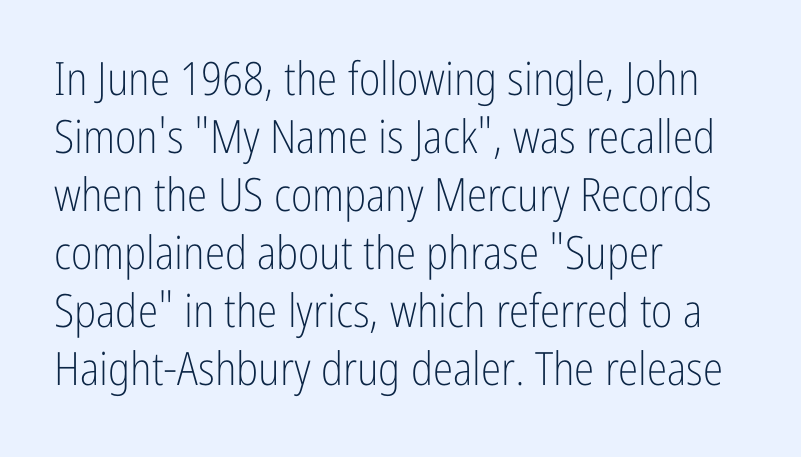
Is there any slant? The stems are plumb. The face looks like a standard text weight, possibly lighter. Is this a fixed-width face? No — the glyphs have proportional, varying widths. This block has exactly the height ordinary leading produces.
